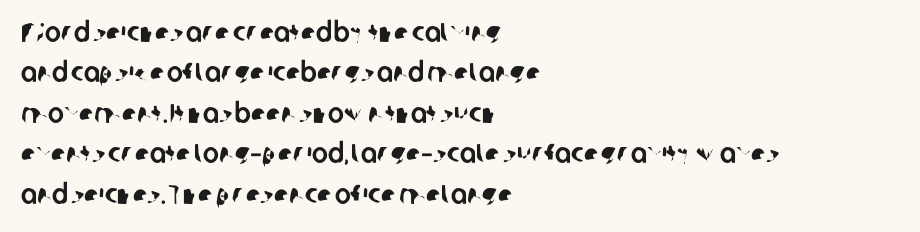
This rendering features lettering with no underline. Successive baselines arrive at the customary interval. Leftover space on each line is placed entirely after the last word. The passage shown has conventional tracking throughout.
